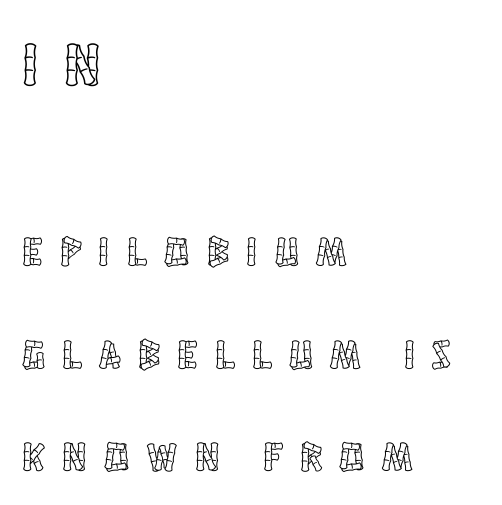
Q: Is the text italic (slanted)? A: No, it is upright.
Q: Is the text underlined? A: No.
Q: How is the paragraph aligned? A: Left-aligned.
Q: Is the spacing between letters normal or unusually wide? A: Unusually wide.
Q: Is the spacing between lines tight, normal or loose? A: Loose.
Q: Which block of text is set in a larger size, the first (top) or the second (bottom)? A: The first (top) one.
Q: Width (condensed, normal, or wide)? A: Condensed.
Q: x-height? A: Large.
Q: Monospaced? A: No.
